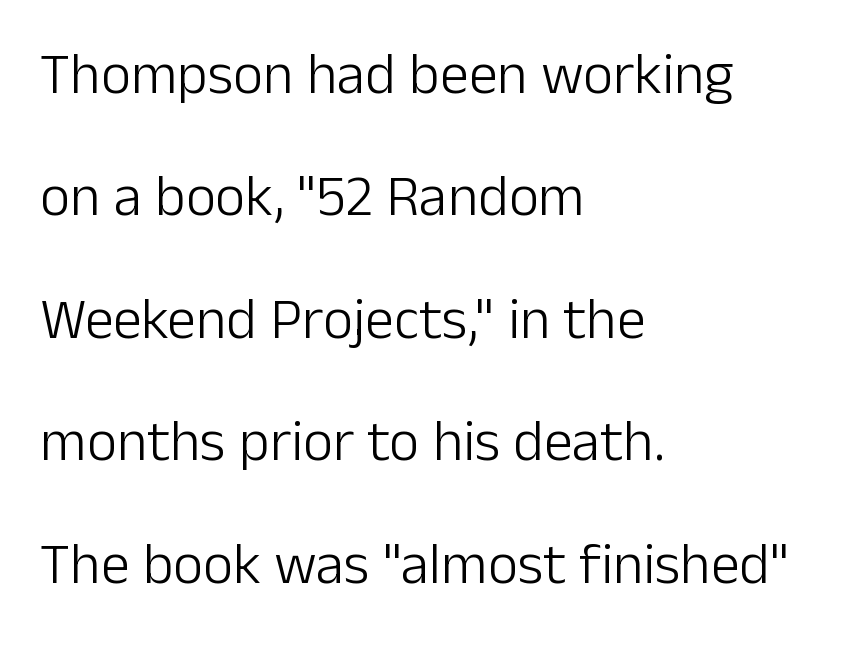
The image shows 58 px light sans-serif type, upright; set left-aligned, loose line spacing (2.11x), normal letter spacing, not underlined; low stroke contrast and a medium x-height.
